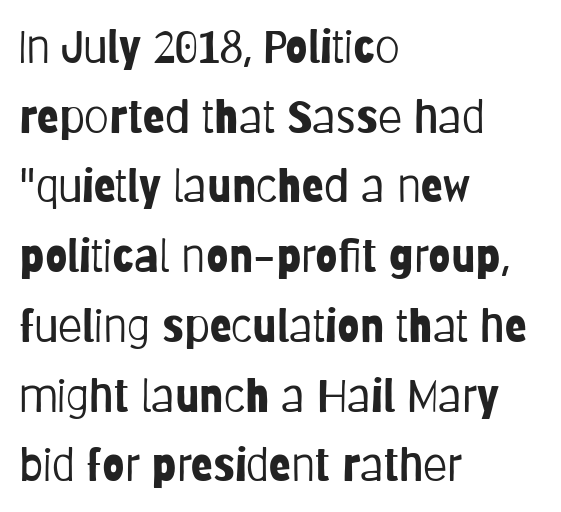
Q: Is the text bold? A: No.
Q: Is the text italic (slanted)? A: No, it is upright.
Q: Is the typeface a serif or a sans-serif typeface? A: Sans-serif.
Q: Is the text underlined? A: No.
Q: How is the paragraph aligned? A: Left-aligned.
Q: Is the spacing between letters normal or unusually wide? A: Normal.
Q: Is the spacing between lines tight, normal or loose? A: Normal.
Q: Width (condensed, normal, or wide)? A: Condensed.
Q: Stroke contrast? A: Low.
Q: x-height? A: Large.
Q: Monospaced? A: No.
